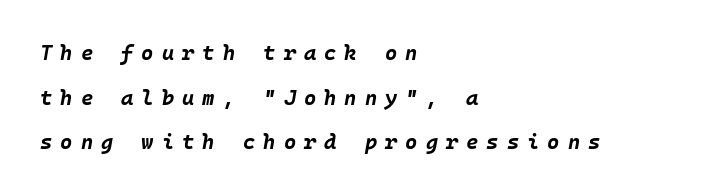
{"italic": "yes", "lean": "right", "slant_degrees": 10, "bold": "yes", "underline": "no", "align": "left", "line_spacing": "loose", "line_spacing_ratio": 2.13, "letter_spacing": "wide", "letter_spacing_em": 0.38, "glyph_px": 21}
